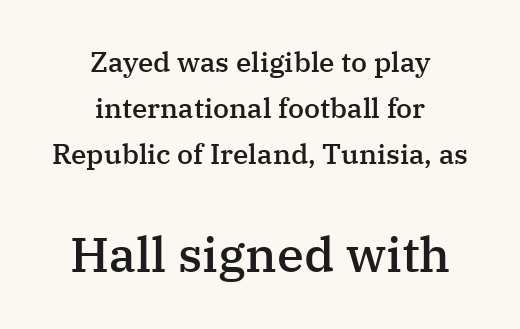
The designer went with a serif here, giving each stem small feet. Scale increases going downward across the two blocks. This is roman type, the default non-slanted kind. A fair bit of extra ink — the face is semibold, not bold.
